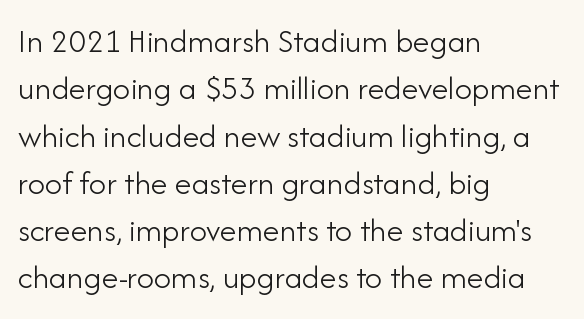
The image shows 34 px light sans-serif type, upright; set left-aligned, normal line spacing (1.39x), normal letter spacing, not underlined; low stroke contrast and a small x-height.
